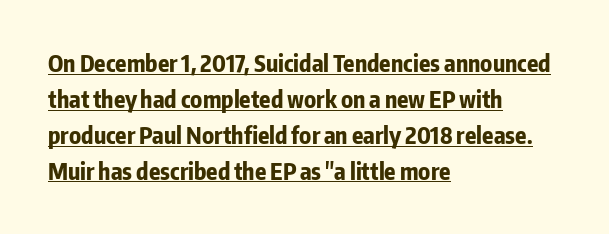
The image shows 23 px bold type, upright; set left-aligned, normal line spacing (1.56x), normal letter spacing, underlined.
